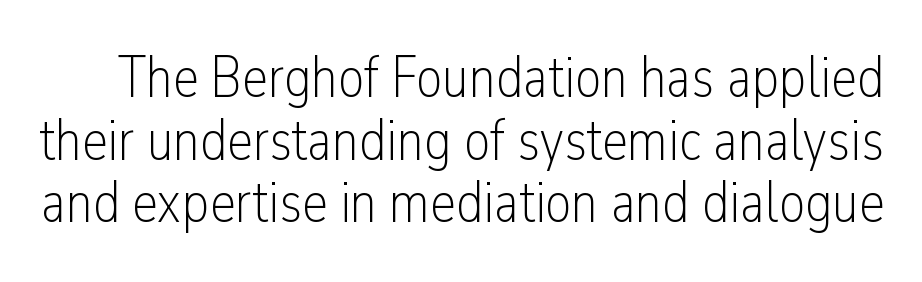
Q: Is the text bold? A: No.
Q: Is the text italic (slanted)? A: No, it is upright.
Q: Is the typeface a serif or a sans-serif typeface? A: Sans-serif.
Q: Is the text underlined? A: No.
Q: Is the spacing between letters normal or unusually wide? A: Normal.
Q: Is the spacing between lines tight, normal or loose? A: Tight.
Q: Width (condensed, normal, or wide)? A: Condensed.
Q: Stroke contrast? A: Low.
Q: x-height? A: Medium.
Q: Monospaced? A: No.
